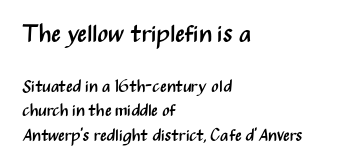
Q: Is the text bold? A: No.
Q: Is the text italic (slanted)? A: No, it is upright.
Q: Is the text underlined? A: No.
Q: How is the paragraph aligned? A: Left-aligned.
Q: Is the spacing between letters normal or unusually wide? A: Normal.
Q: Is the spacing between lines tight, normal or loose? A: Normal.
Q: Which block of text is set in a larger size, the first (top) or the second (bottom)? A: The first (top) one.
